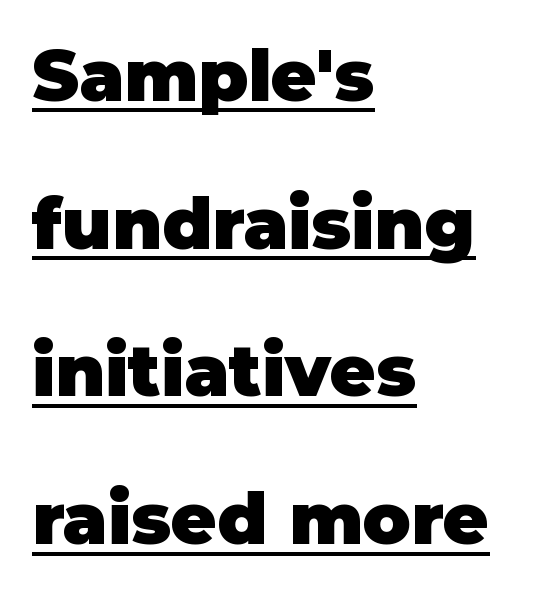
Q: Is the text bold? A: Yes.
Q: Is the text italic (slanted)? A: No, it is upright.
Q: Is the typeface a serif or a sans-serif typeface? A: Sans-serif.
Q: Is the text underlined? A: Yes.
Q: How is the paragraph aligned? A: Left-aligned.
Q: Is the spacing between letters normal or unusually wide? A: Normal.
Q: Is the spacing between lines tight, normal or loose? A: Loose.
Q: Width (condensed, normal, or wide)? A: Normal.
Q: Stroke contrast? A: Low.
Q: x-height? A: Large.
Q: Monospaced? A: No.
